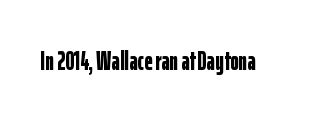
Q: Is the text bold? A: Yes.
Q: Is the text italic (slanted)? A: No, it is upright.
Q: Is the text underlined? A: No.
Q: Is the spacing between letters normal or unusually wide? A: Normal.
